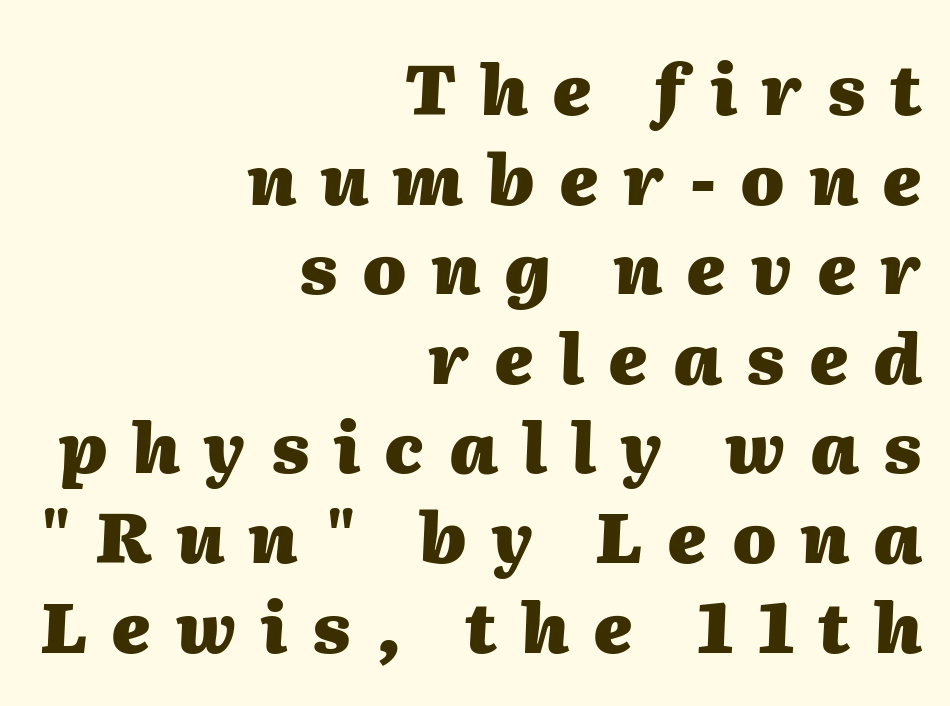
{"italic": "yes", "lean": "right", "slant_degrees": 2, "bold": "yes", "weight": "heavy", "width": "normal", "stroke_contrast": "medium", "x_height": "medium", "monospaced": "no", "underline": "no", "align": "right", "line_spacing": "normal", "line_spacing_ratio": 1.28, "letter_spacing": "wide", "letter_spacing_em": 0.35, "glyph_px": 70}
